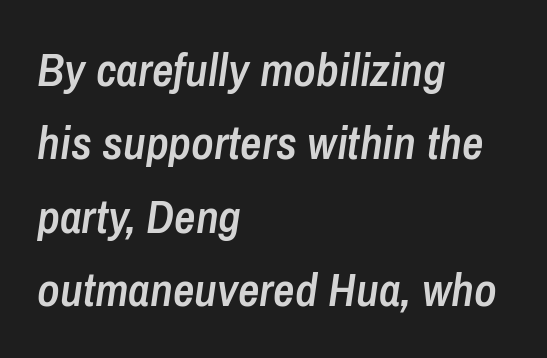
The image shows 47 px semibold, condensed type, italic (leaning right); set left-aligned, normal line spacing (1.56x), normal letter spacing, not underlined; low stroke contrast and a medium x-height.
